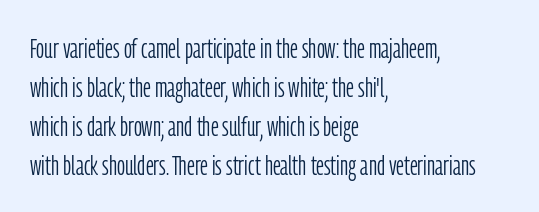
Students, note that the glyphs here touch the page at normal intervals. Proportional: the letters do not fall into vertical columns. These lines stack with their left ends in a neat column. Does the leading feel generous? No, just average. Every character sits straight up, as roman type does.
